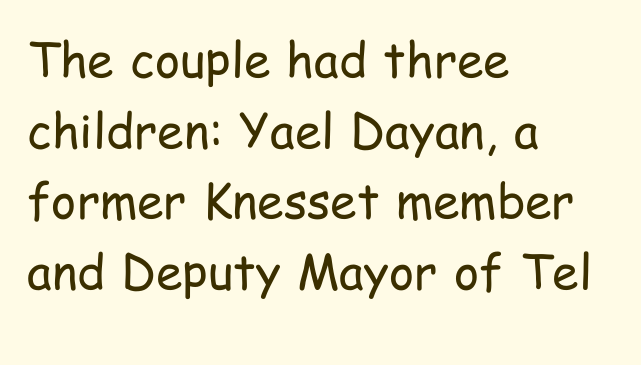
The typesetting does not lean heavy: it is not bold. The zone under the glyphs is completely vacant. A normal amount of white space separates one row of letters from the next. Here the designer chose a conventional face with non-uniform glyph widths. Compared with a centered layout, this one pins lines to the left instead.
